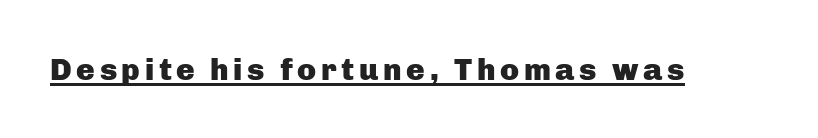
Q: Is the text bold? A: Yes.
Q: Is the text italic (slanted)? A: No, it is upright.
Q: Is the typeface a serif or a sans-serif typeface? A: Sans-serif.
Q: Is the text underlined? A: Yes.
Q: Width (condensed, normal, or wide)? A: Normal.
Q: Stroke contrast? A: Low.
Q: x-height? A: Medium.
Q: Monospaced? A: No.
